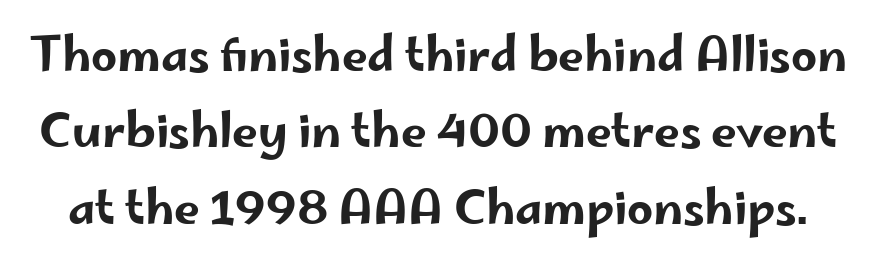
The image shows 46 px wide sans-serif type, upright; set normal line spacing (1.66x), normal letter spacing, not underlined; low stroke contrast and a small x-height.
